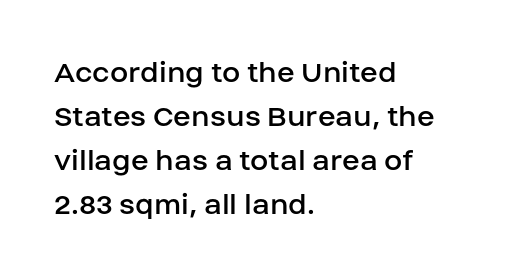
Q: Is the text bold? A: No.
Q: Is the text italic (slanted)? A: No, it is upright.
Q: Is the typeface a serif or a sans-serif typeface? A: Sans-serif.
Q: Is the text underlined? A: No.
Q: How is the paragraph aligned? A: Left-aligned.
Q: Is the spacing between letters normal or unusually wide? A: Normal.
Q: Is the spacing between lines tight, normal or loose? A: Normal.
Q: Width (condensed, normal, or wide)? A: Normal.
Q: Stroke contrast? A: Low.
Q: x-height? A: Large.
Q: Monospaced? A: No.
